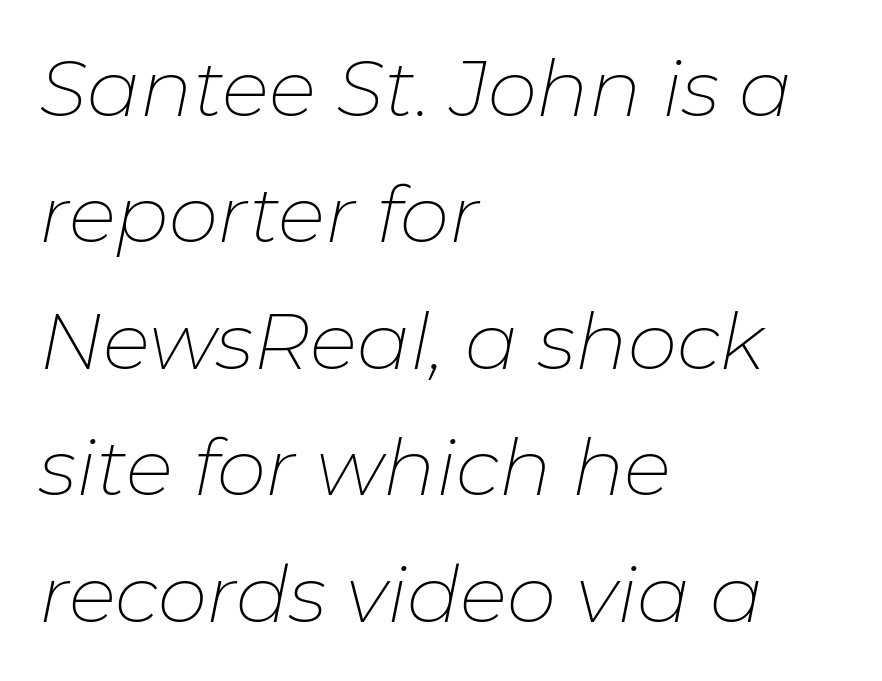
The zone under the glyphs is completely vacant. Which margin do the lines hug? The left one — the right edge is uneven. No extra ink here — the face is not bold. Spacing verdict: proportional, widths tailored to each character.
